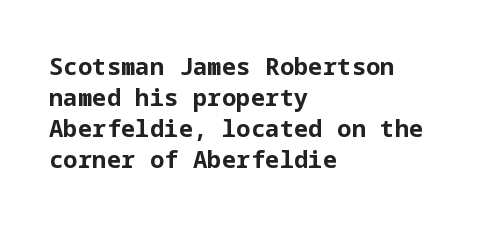
If you measured baseline to baseline, you'd find a middling distance. The specimen reads as upright at a glance. Glyph-to-glyph distance matches everyday printed text. Heavy, bold letterforms. Each row of text sits above clean, open space.
